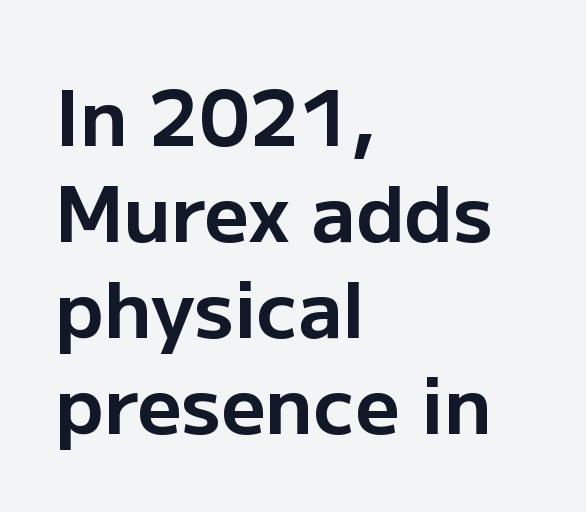
{"serif": "no", "italic": "no", "bold": "yes", "weight": "bold", "width": "normal", "stroke_contrast": "low", "x_height": "medium", "monospaced": "no", "underline": "no", "align": "left", "line_spacing_ratio": 1.23, "letter_spacing": "normal", "letter_spacing_em": 0.0, "glyph_px": 78}
